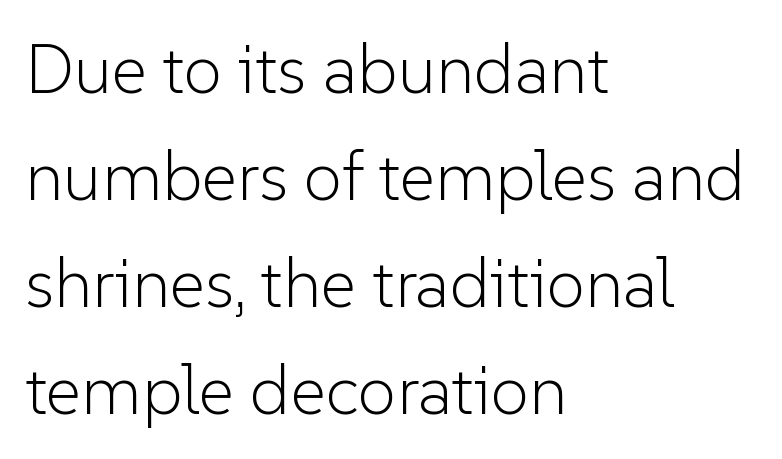
The image shows 69 px light sans-serif type, upright; set left-aligned, normal line spacing (1.55x), normal letter spacing, not underlined; low stroke contrast and a medium x-height.
